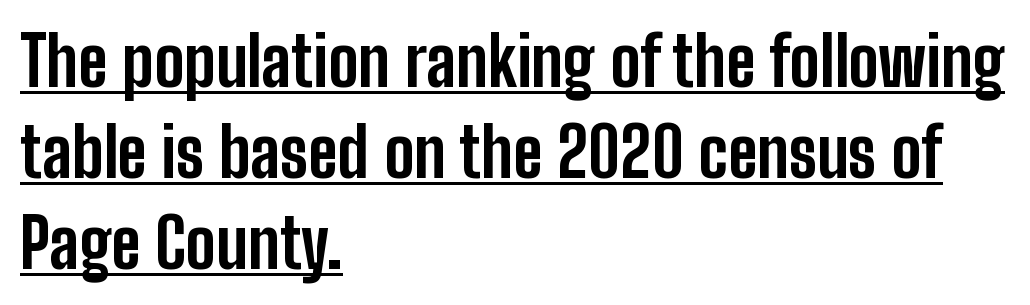
{"serif": "no", "italic": "no", "bold": "yes", "weight": "bold", "width": "condensed", "stroke_contrast": "low", "x_height": "medium", "monospaced": "no", "underline": "yes", "align": "left", "line_spacing": "normal", "line_spacing_ratio": 1.34, "letter_spacing": "normal", "letter_spacing_em": 0.0, "glyph_px": 68}
